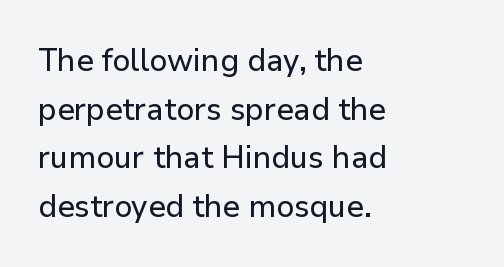
Caption: multi-line text, flush left, ragged right. The gaps between neighbouring characters are ordinary and unremarkable. Unmarked baselines from the first word to the last. The font family rendered here belongs to the sans-serif group.
